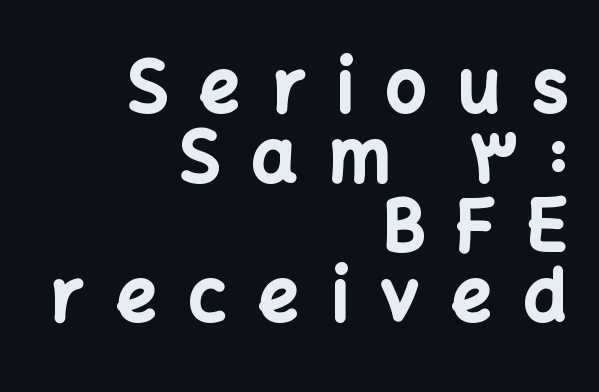
The image shows 71 px bold sans-serif type, upright; set right-aligned, tight line spacing (0.98x), unusually wide letter spacing (+0.45 em), not underlined; low stroke contrast and a medium x-height.
